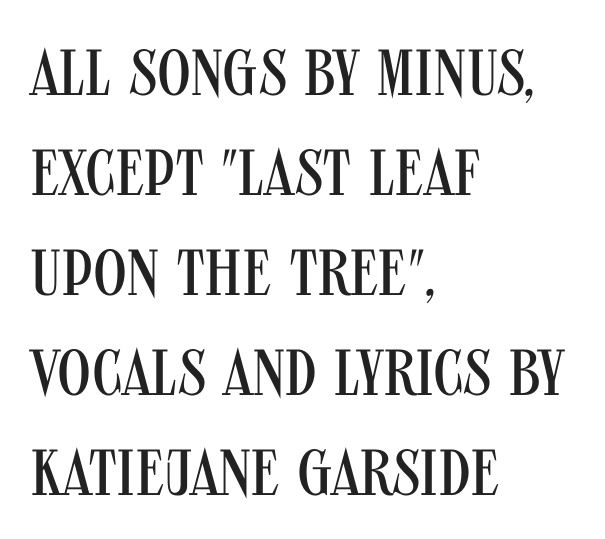
{"serif": "no", "italic": "no", "bold": "no", "weight": "regular", "width": "condensed", "stroke_contrast": "medium", "x_height": "large", "monospaced": "no", "underline": "no", "align": "left", "line_spacing": "normal", "line_spacing_ratio": 1.54, "letter_spacing": "normal", "letter_spacing_em": 0.0, "glyph_px": 65}
